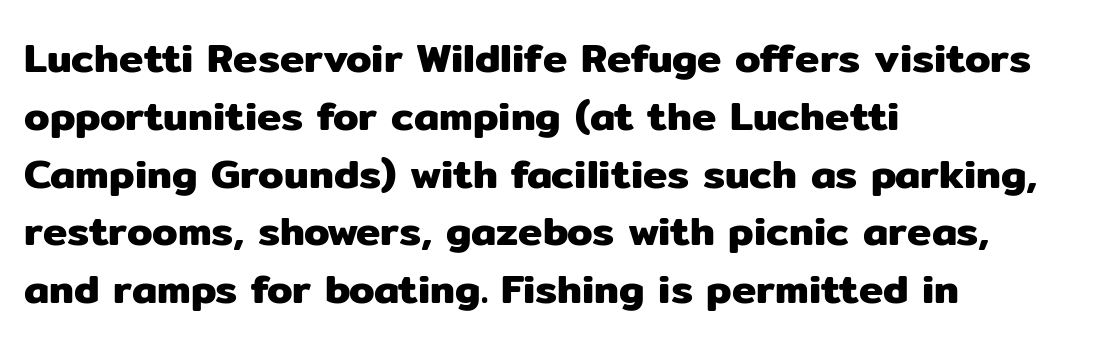
The image shows 41 px sans-serif type, upright; set left-aligned, normal line spacing (1.41x), normal letter spacing, not underlined; low stroke contrast and a medium x-height.
